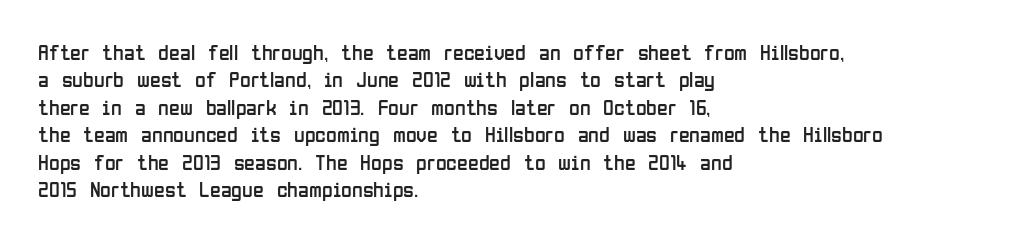
Q: Is the text bold? A: No.
Q: Is the text italic (slanted)? A: No, it is upright.
Q: Is the text underlined? A: No.
Q: How is the paragraph aligned? A: Left-aligned.
Q: Is the spacing between letters normal or unusually wide? A: Normal.
Q: Is the spacing between lines tight, normal or loose? A: Normal.
